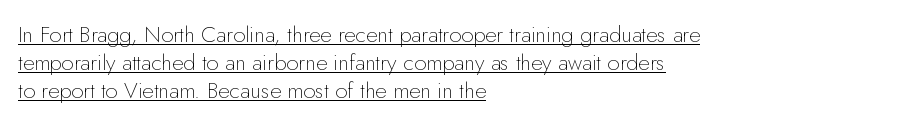
Q: Is the text bold? A: No.
Q: Is the text italic (slanted)? A: No, it is upright.
Q: Is the text underlined? A: Yes.
Q: How is the paragraph aligned? A: Left-aligned.
Q: Is the spacing between letters normal or unusually wide? A: Normal.
Q: Is the spacing between lines tight, normal or loose? A: Normal.
